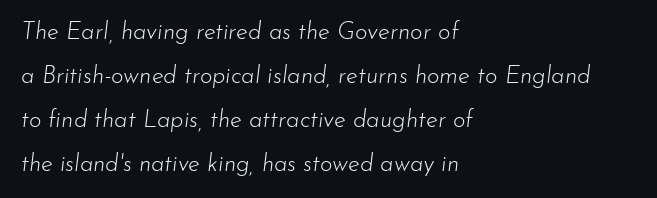
Q: Is the text bold? A: No.
Q: Is the text italic (slanted)? A: Yes, it leans right by about 7 degrees.
Q: Is the text underlined? A: No.
Q: How is the paragraph aligned? A: Left-aligned.
Q: Is the spacing between letters normal or unusually wide? A: Normal.
